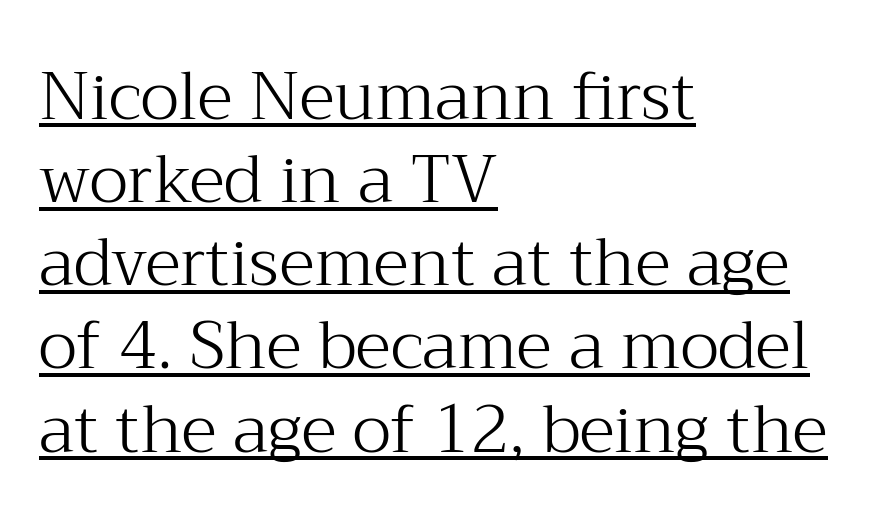
Q: Is the text bold? A: No.
Q: Is the text italic (slanted)? A: No, it is upright.
Q: Is the typeface a serif or a sans-serif typeface? A: Serif.
Q: Is the text underlined? A: Yes.
Q: How is the paragraph aligned? A: Left-aligned.
Q: Is the spacing between letters normal or unusually wide? A: Normal.
Q: Is the spacing between lines tight, normal or loose? A: Normal.
Q: Width (condensed, normal, or wide)? A: Normal.
Q: Stroke contrast? A: Medium.
Q: x-height? A: Medium.
Q: Monospaced? A: No.
